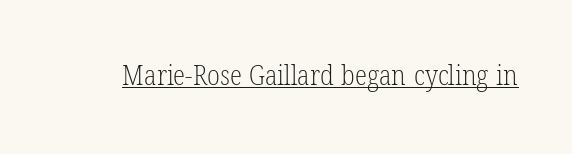
Q: Is the text bold? A: No.
Q: Is the text italic (slanted)? A: No, it is upright.
Q: Is the typeface a serif or a sans-serif typeface? A: Serif.
Q: Is the text underlined? A: Yes.
Q: Is the spacing between letters normal or unusually wide? A: Normal.
Q: Width (condensed, normal, or wide)? A: Condensed.
Q: Stroke contrast? A: Low.
Q: x-height? A: Medium.
Q: Monospaced? A: No.
